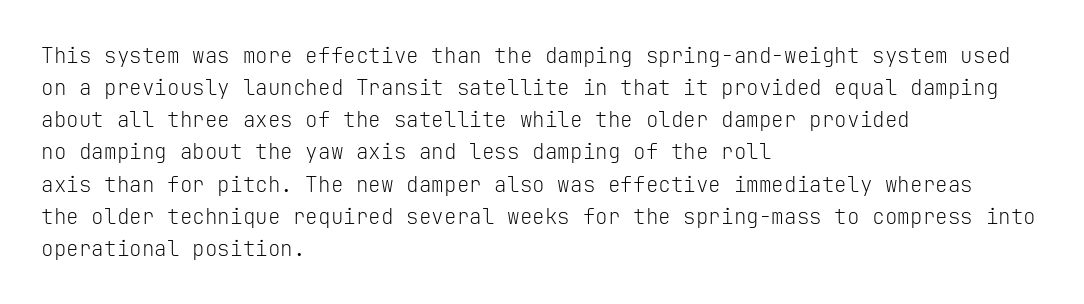
Is the block centered? No — it sits flush against the left margin. Honestly, the row spacing looks completely unremarkable. Check under the words: just untouched page. Ascenders rise straight up at ninety degrees. Nobody touched the tracking dial on this one.
